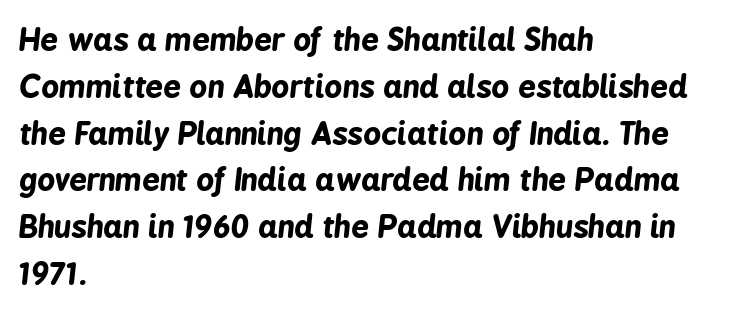
{"italic": "yes", "lean": "right", "slant_degrees": 6, "bold": "yes", "weight": "bold", "width": "condensed", "stroke_contrast": "low", "x_height": "medium", "monospaced": "no", "underline": "no", "align": "left", "line_spacing": "normal", "line_spacing_ratio": 1.51, "letter_spacing": "normal", "letter_spacing_em": 0.0, "glyph_px": 31}
